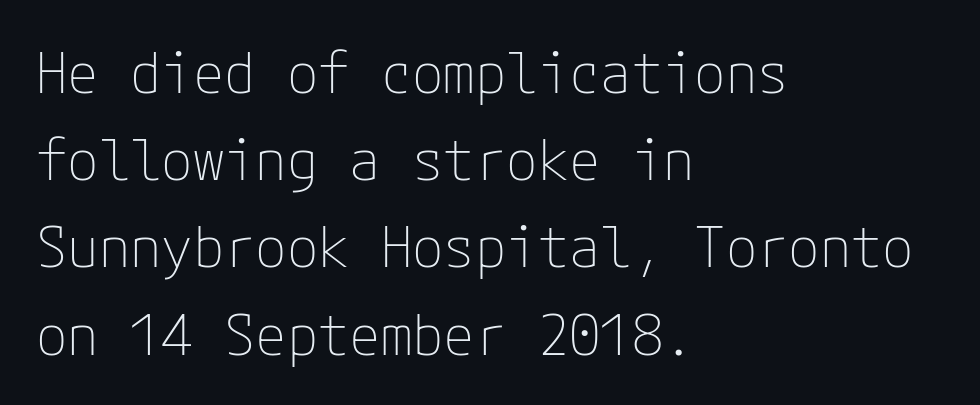
{"serif": "no", "italic": "no", "bold": "no", "weight": "thin", "width": "normal", "stroke_contrast": "low", "x_height": "medium", "underline": "no", "align": "left", "line_spacing": "normal", "line_spacing_ratio": 1.53, "letter_spacing": "normal", "letter_spacing_em": 0.0, "glyph_px": 57}
